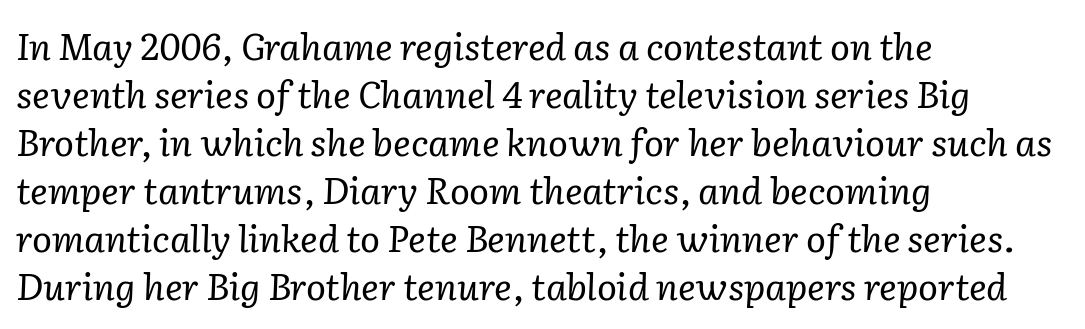
Q: Is the text bold? A: No.
Q: Is the text italic (slanted)? A: Yes, it leans right by about 2 degrees.
Q: Is the typeface a serif or a sans-serif typeface? A: Serif.
Q: Is the text underlined? A: No.
Q: How is the paragraph aligned? A: Left-aligned.
Q: Is the spacing between letters normal or unusually wide? A: Normal.
Q: Is the spacing between lines tight, normal or loose? A: Normal.
Q: Width (condensed, normal, or wide)? A: Normal.
Q: Stroke contrast? A: Low.
Q: x-height? A: Medium.
Q: Monospaced? A: No.
